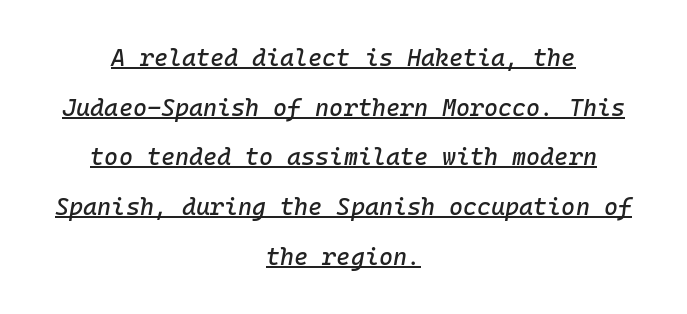
Q: Is the text italic (slanted)? A: Yes, it leans right by about 10 degrees.
Q: Is the text underlined? A: Yes.
Q: How is the paragraph aligned? A: Centered.
Q: Is the spacing between letters normal or unusually wide? A: Normal.
Q: Is the spacing between lines tight, normal or loose? A: Loose.
